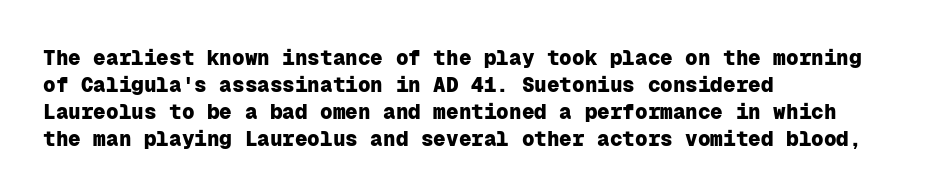
{"italic": "no", "bold": "yes", "underline": "no", "align": "left", "line_spacing": "normal", "line_spacing_ratio": 1.28, "letter_spacing": "normal", "letter_spacing_em": 0.0, "glyph_px": 21}
